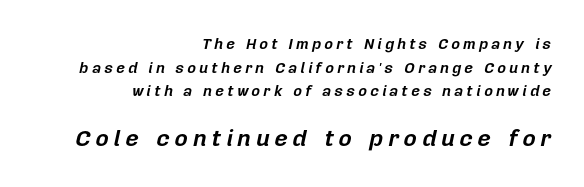
Rendered with sloped, italic letterforms. Substantial extra tracking has been applied to these lines. Strokes here are thick enough to call this a true bold. Caption: upper text group reduced, lower text group enlarged.
